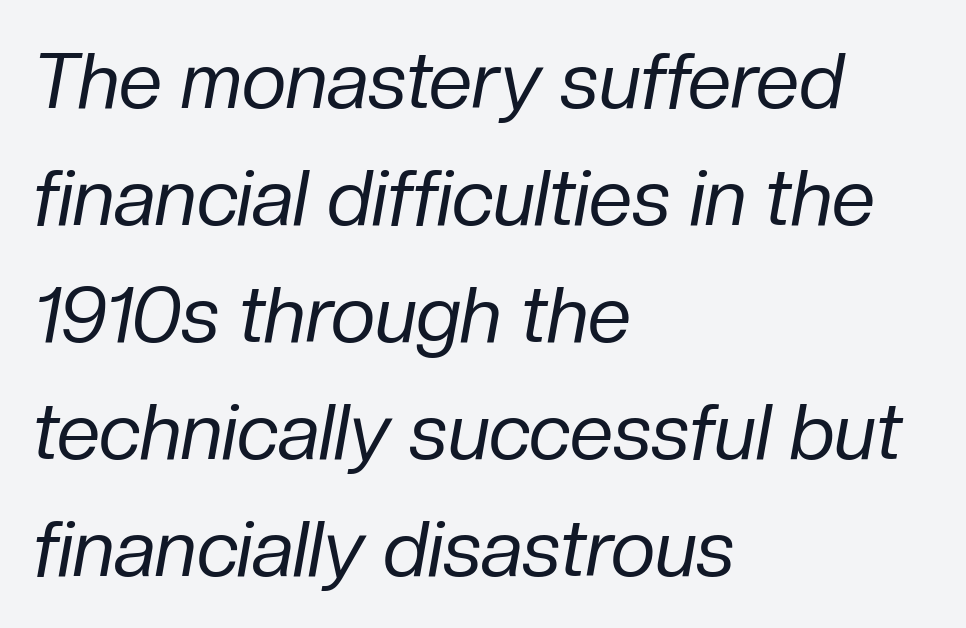
Q: Is the text bold? A: No.
Q: Is the text italic (slanted)? A: Yes, it leans right by about 10 degrees.
Q: Is the text underlined? A: No.
Q: How is the paragraph aligned? A: Left-aligned.
Q: Is the spacing between letters normal or unusually wide? A: Normal.
Q: Is the spacing between lines tight, normal or loose? A: Normal.
Q: Width (condensed, normal, or wide)? A: Normal.
Q: Stroke contrast? A: Low.
Q: x-height? A: Medium.
Q: Monospaced? A: No.
